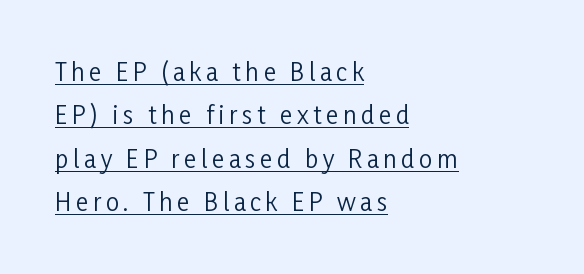
The image shows 24 px text type, upright; set left-aligned, line spacing 1.81x, underlined.
